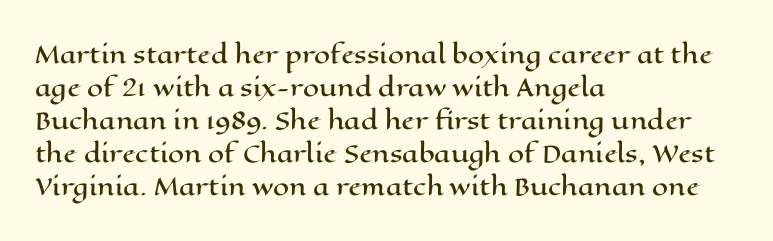
{"italic": "no", "underline": "no", "align": "left", "line_spacing": "normal", "line_spacing_ratio": 1.43, "letter_spacing": "normal", "letter_spacing_em": 0.0, "glyph_px": 23}
